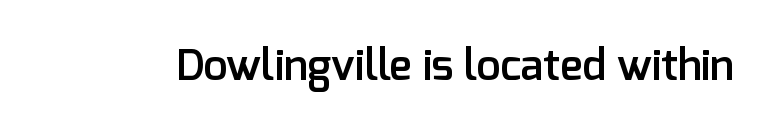
Q: Is the text bold? A: Semi-bold.
Q: Is the text italic (slanted)? A: No, it is upright.
Q: Is the typeface a serif or a sans-serif typeface? A: Sans-serif.
Q: Is the text underlined? A: No.
Q: Is the spacing between letters normal or unusually wide? A: Normal.
Q: Width (condensed, normal, or wide)? A: Normal.
Q: Stroke contrast? A: Low.
Q: x-height? A: Medium.
Q: Monospaced? A: No.
